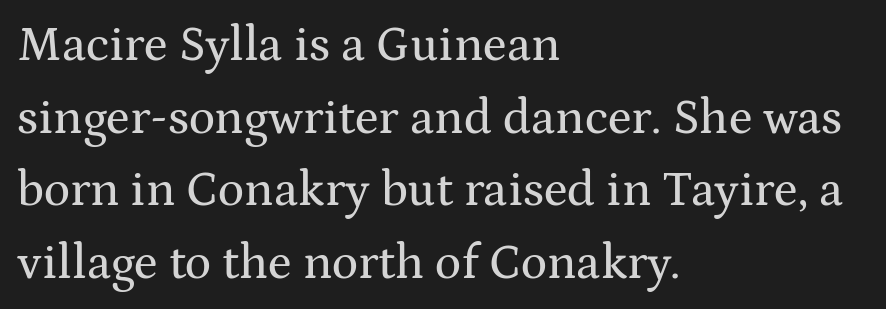
{"serif": "yes", "italic": "no", "width": "wide", "stroke_contrast": "medium", "x_height": "medium", "monospaced": "no", "underline": "no", "align": "left", "line_spacing": "normal", "line_spacing_ratio": 1.48, "letter_spacing": "normal", "letter_spacing_em": 0.0, "glyph_px": 49}
